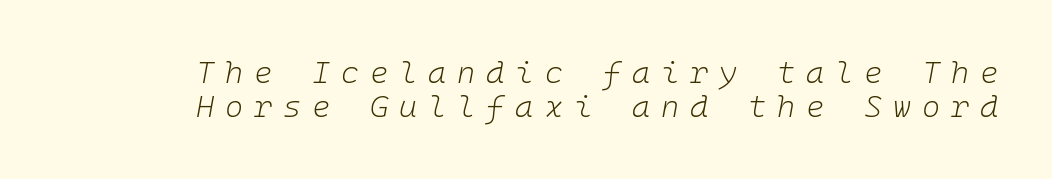
Descender tails drop into unmarked territory. The letters march in equal steps, a hallmark of fixed-pitch type. Look at the tracking — it's clearly loosened, letters drifting apart. The letters are slanted; this is an italic face. The rendering anchors every line to the right-hand side. This reads as an unemphasized weight, regular at the heaviest.
